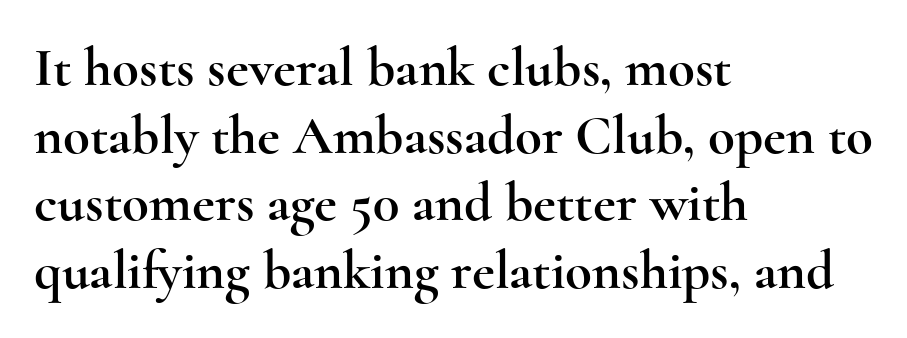
Q: Is the text italic (slanted)? A: No, it is upright.
Q: Is the typeface a serif or a sans-serif typeface? A: Serif.
Q: Is the text underlined? A: No.
Q: How is the paragraph aligned? A: Left-aligned.
Q: Is the spacing between letters normal or unusually wide? A: Normal.
Q: Width (condensed, normal, or wide)? A: Wide.
Q: x-height? A: Small.
Q: Monospaced? A: No.
